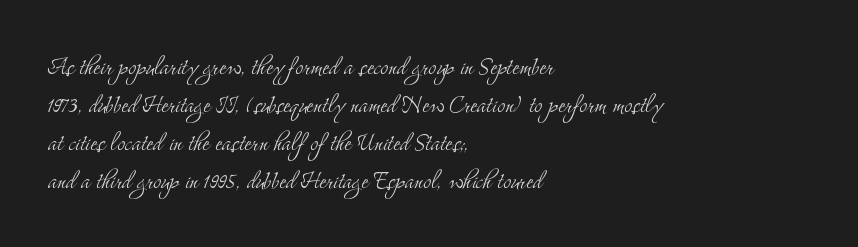
Q: Is the text bold? A: No.
Q: Is the text italic (slanted)? A: Yes.
Q: Is the typeface a serif or a sans-serif typeface? A: Serif.
Q: Is the text underlined? A: No.
Q: How is the paragraph aligned? A: Left-aligned.
Q: Is the spacing between letters normal or unusually wide? A: Normal.
Q: Is the spacing between lines tight, normal or loose? A: Normal.
Q: Width (condensed, normal, or wide)? A: Condensed.
Q: Stroke contrast? A: Medium.
Q: x-height? A: Small.
Q: Monospaced? A: No.
